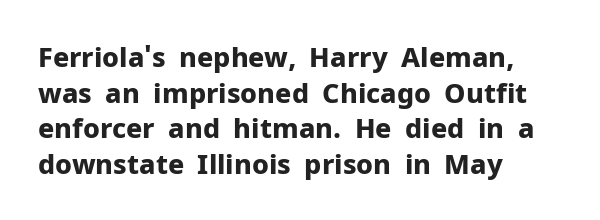
A typesetter would call this leading conventional body-copy spacing. Standard letterfit; no display-style spreading of the glyphs. The axis of the letterforms is exactly vertical. Typeset ragged right — the left edge is the straight one. Clear beneath every line of the passage. Each glyph is drawn with heavy, bold strokes.
